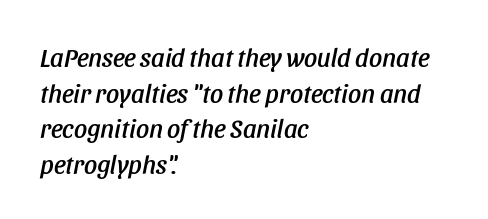
The image shows 26 px text type, italic (leaning right); set left-aligned, normal line spacing (1.37x), normal letter spacing, not underlined.
